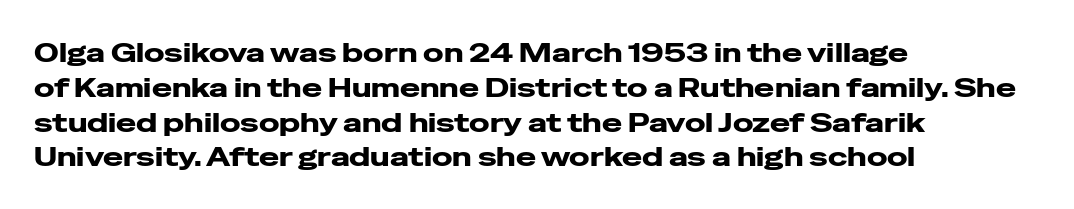
The words here are not underlined. Style check: upright. Typesetter's note: full bold, strokes at maximum text heaviness. Left-aligned paragraph, ragged on the right. One glance says typical: line gaps are just what's usual. Look at the tracking — it's just the regular setting, nothing added.
